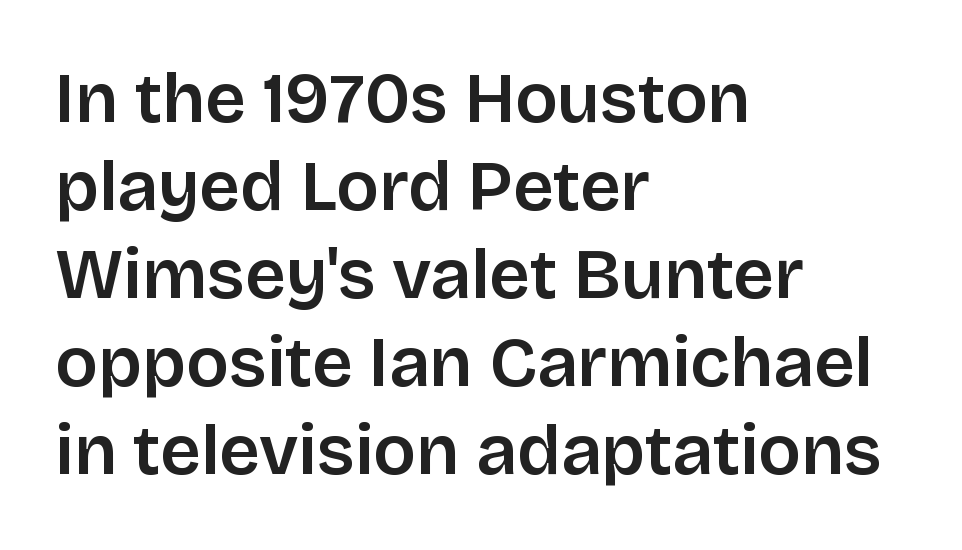
{"serif": "no", "italic": "no", "width": "normal", "stroke_contrast": "low", "x_height": "large", "monospaced": "no", "underline": "no", "align": "left", "line_spacing_ratio": 1.24, "letter_spacing": "normal", "letter_spacing_em": 0.0, "glyph_px": 71}
